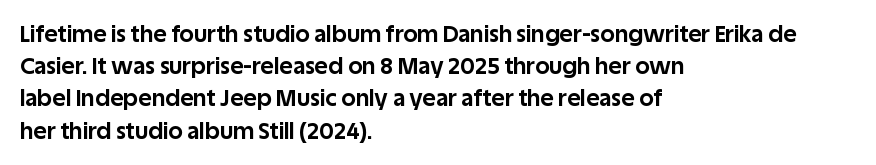
Teacher's note: observe the even left margin — that is flush-left alignment. Tracking here is standard; glyphs follow each other at the usual distance. Horizontal bands of white between lines are of average thickness. Is the type bold? Yes — the strokes are clearly thick and heavy. This is the regular roman posture of the typeface.
